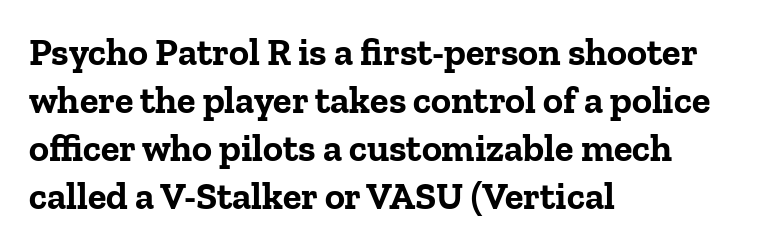
The image shows 38 px bold serif type, upright; set left-aligned, normal line spacing (1.26x), normal letter spacing, not underlined; low stroke contrast and a medium x-height.
